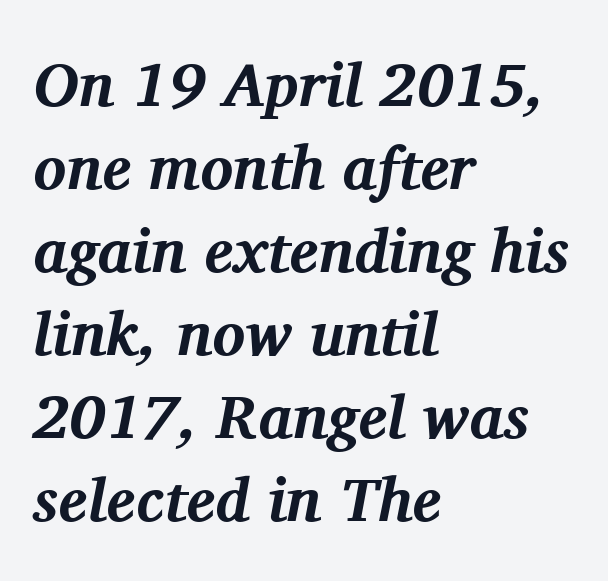
Q: Is the text bold? A: Yes.
Q: Is the text italic (slanted)? A: Yes, it leans right by about 11 degrees.
Q: Is the typeface a serif or a sans-serif typeface? A: Serif.
Q: Is the text underlined? A: No.
Q: How is the paragraph aligned? A: Left-aligned.
Q: Is the spacing between letters normal or unusually wide? A: Normal.
Q: Is the spacing between lines tight, normal or loose? A: Normal.
Q: Width (condensed, normal, or wide)? A: Normal.
Q: Stroke contrast? A: Medium.
Q: x-height? A: Medium.
Q: Monospaced? A: No.
